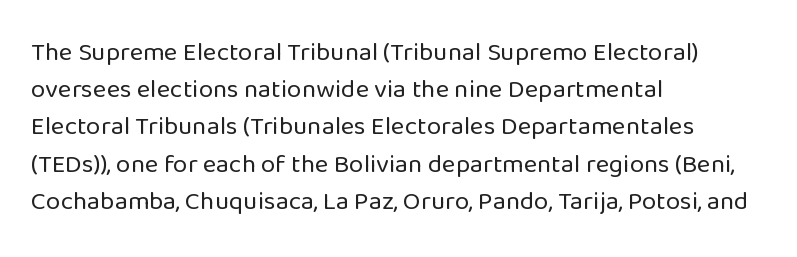
The image shows 26 px text type, upright; set left-aligned, normal line spacing (1.43x), normal letter spacing, not underlined.
